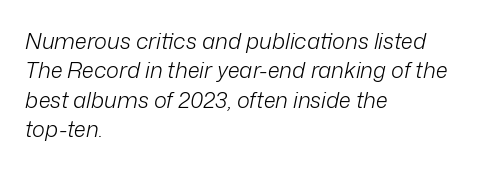
{"italic": "yes", "lean": "right", "slant_degrees": 12, "bold": "no", "underline": "no", "align": "left", "line_spacing": "normal", "line_spacing_ratio": 1.34, "letter_spacing": "normal", "letter_spacing_em": 0.0, "glyph_px": 22}
